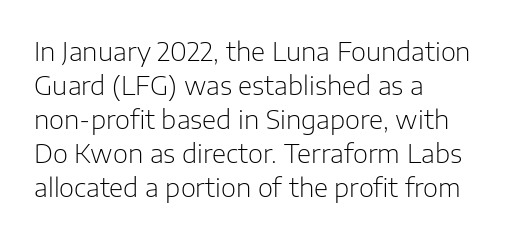
Descenders are the only things crossing below the line. All the whitespace from short lines collects on the right. Characters remain perfectly vertical along every line. The letters sit at their default tracking, neither squeezed nor spread.
